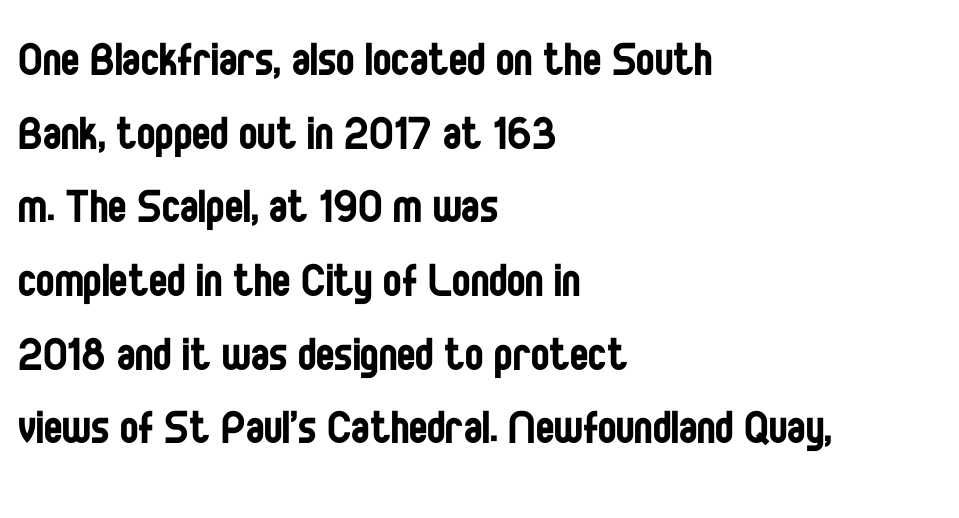
{"serif": "no", "italic": "no", "bold": "no", "weight": "regular", "width": "condensed", "stroke_contrast": "low", "x_height": "large", "monospaced": "no", "underline": "no", "align": "left", "line_spacing": "normal", "line_spacing_ratio": 1.34, "letter_spacing": "normal", "letter_spacing_em": 0.0, "glyph_px": 55}
